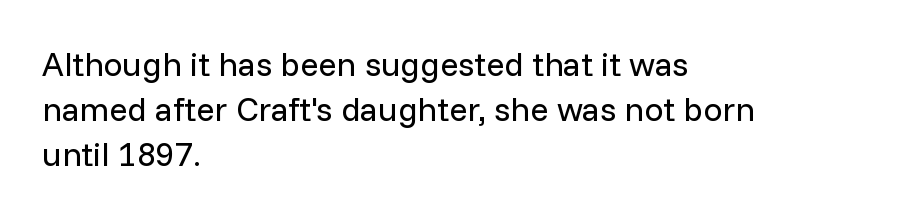
The image shows 34 px regular-weight sans-serif type, upright; set left-aligned, normal line spacing (1.33x), normal letter spacing, not underlined; low stroke contrast and a medium x-height.
